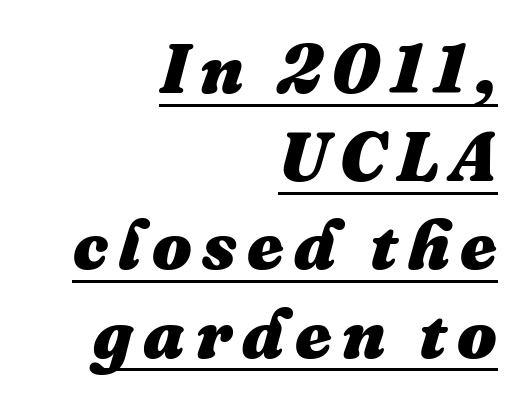
The image shows 70 px heavy type, italic (leaning right); set right-aligned, normal line spacing (1.26x), underlined; medium stroke contrast and a medium x-height.
